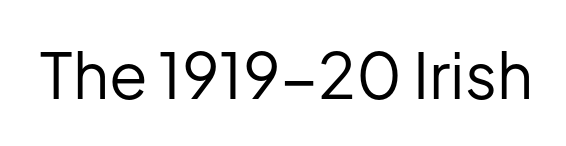
The image shows 63 px regular-weight sans-serif type, upright; set normal letter spacing, not underlined; low stroke contrast and a medium x-height.
